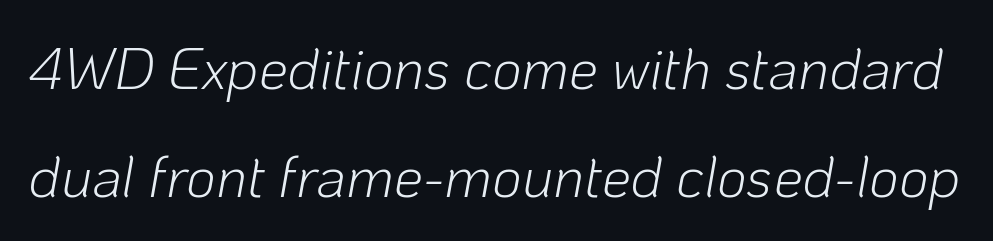
{"italic": "yes", "lean": "right", "slant_degrees": 10, "bold": "no", "weight": "light", "width": "normal", "stroke_contrast": "low", "x_height": "medium", "monospaced": "no", "underline": "no", "line_spacing_ratio": 1.87, "letter_spacing": "normal", "letter_spacing_em": 0.0, "glyph_px": 58}
